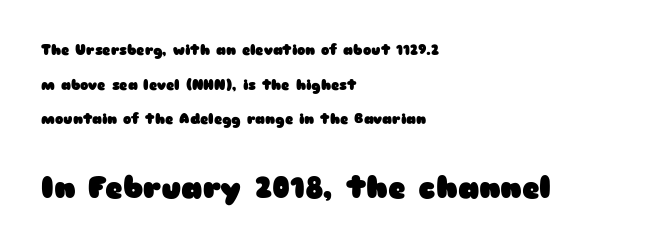
{"serif": "no", "italic": "no", "bold": "yes", "weight": "heavy", "width": "wide", "stroke_contrast": "low", "x_height": "medium", "monospaced": "no", "underline": "no", "align": "left", "line_spacing": "loose", "line_spacing_ratio": 2.48, "letter_spacing": "normal", "letter_spacing_em": 0.0, "larger_block": "second", "size_ratio": 2.14, "glyph_px": 30}
